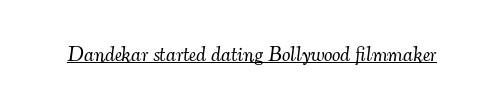
{"italic": "yes", "lean": "right", "slant_degrees": 7, "bold": "no", "underline": "yes", "letter_spacing": "normal", "letter_spacing_em": 0.0, "glyph_px": 21}
